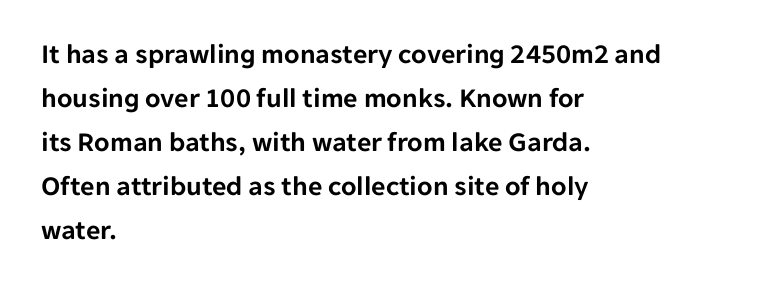
A typesetter would mark this as roman, not italic. The tracking reads as untouched default to a designer's eye. Compared with typical paragraphs, the rows here are spaced about the same. Examine the stroke ends and you'll find no serifs. Plain, unruled lines of type. The ragged edge is on the right, which tells us the setting is flush left.
